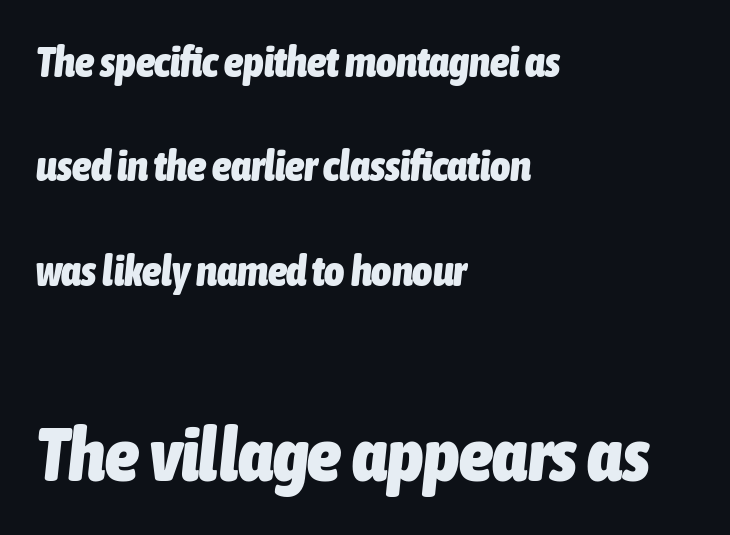
On the weight axis this lands at bold, roughly 700. The letters sit at their default tracking, neither squeezed nor spread. The more generous point size was reserved for the lower chunk. Compared with ordinary roman type, these characters are visibly tilted. Glance below the letters and you will spot only blank space. Regarding leading, the lines here are spaced well apart.
